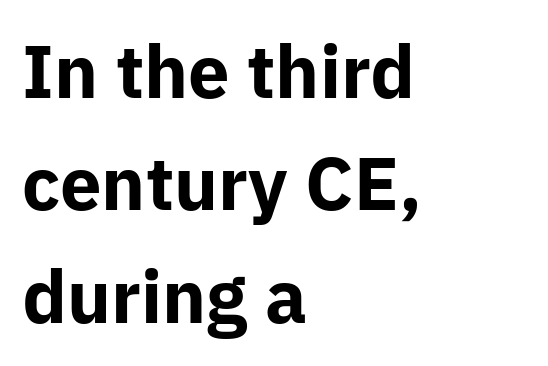
Q: Is the text bold? A: Yes.
Q: Is the text italic (slanted)? A: No, it is upright.
Q: Is the typeface a serif or a sans-serif typeface? A: Sans-serif.
Q: Is the text underlined? A: No.
Q: How is the paragraph aligned? A: Left-aligned.
Q: Is the spacing between letters normal or unusually wide? A: Normal.
Q: Is the spacing between lines tight, normal or loose? A: Normal.
Q: Width (condensed, normal, or wide)? A: Normal.
Q: Stroke contrast? A: Low.
Q: x-height? A: Medium.
Q: Monospaced? A: No.
